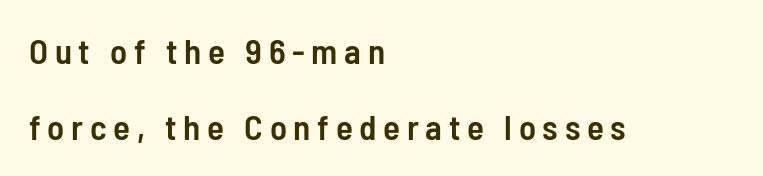
Q: Is the text bold? A: Semi-bold.
Q: Is the text italic (slanted)? A: No, it is upright.
Q: Is the typeface a serif or a sans-serif typeface? A: Sans-serif.
Q: Is the text underlined? A: No.
Q: How is the paragraph aligned? A: Left-aligned.
Q: Is the spacing between lines tight, normal or loose? A: Loose.
Q: Width (condensed, normal, or wide)? A: Condensed.
Q: Stroke contrast? A: Low.
Q: x-height? A: Medium.
Q: Monospaced? A: No.
